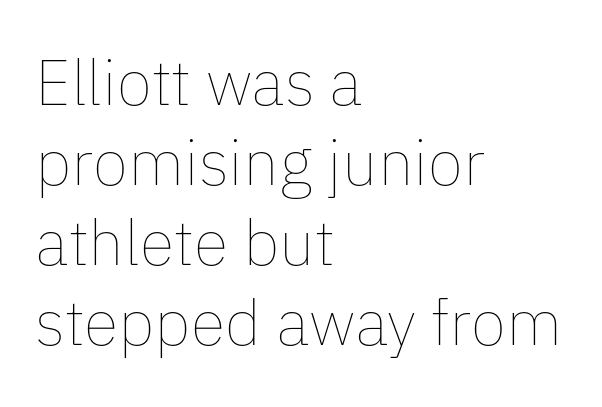
Q: Is the text bold? A: No.
Q: Is the text italic (slanted)? A: No, it is upright.
Q: Is the text underlined? A: No.
Q: How is the paragraph aligned? A: Left-aligned.
Q: Is the spacing between letters normal or unusually wide? A: Normal.
Q: Is the spacing between lines tight, normal or loose? A: Normal.
Q: Width (condensed, normal, or wide)? A: Normal.
Q: Stroke contrast? A: Low.
Q: x-height? A: Medium.
Q: Monospaced? A: No.
